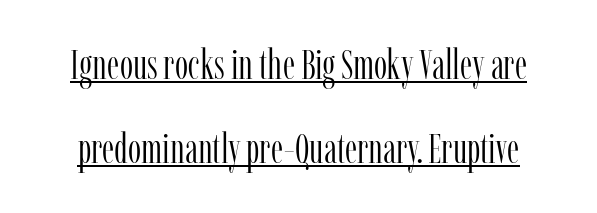
These lines are rendered in a variable-pitch font. Is the letter spacing exaggerated? No — it looks like the ordinary default. Unlike italic type, these characters show no tilt at all. Note: serifs present on the glyphs. Interline gaps are noticeably wide in this sample.
